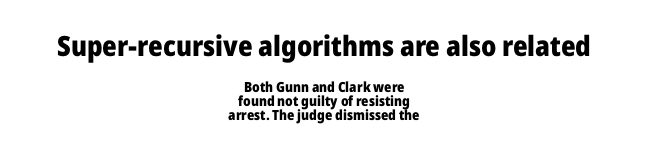
Q: Is the text bold? A: Yes.
Q: Is the text italic (slanted)? A: No, it is upright.
Q: Is the typeface a serif or a sans-serif typeface? A: Sans-serif.
Q: Is the text underlined? A: No.
Q: How is the paragraph aligned? A: Centered.
Q: Is the spacing between letters normal or unusually wide? A: Normal.
Q: Is the spacing between lines tight, normal or loose? A: Tight.
Q: Which block of text is set in a larger size, the first (top) or the second (bottom)? A: The first (top) one.
Q: Width (condensed, normal, or wide)? A: Normal.
Q: Stroke contrast? A: Low.
Q: x-height? A: Medium.
Q: Monospaced? A: No.
